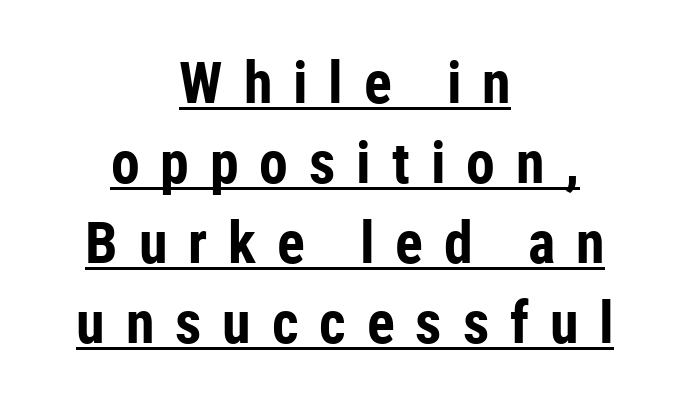
{"serif": "no", "italic": "no", "bold": "yes", "weight": "bold", "width": "condensed", "stroke_contrast": "low", "x_height": "medium", "monospaced": "no", "underline": "yes", "align": "center", "line_spacing": "normal", "line_spacing_ratio": 1.38, "letter_spacing": "wide", "letter_spacing_em": 0.36, "glyph_px": 58}
